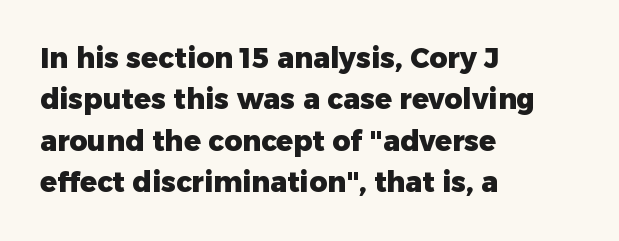
Q: Is the text bold? A: Yes.
Q: Is the text italic (slanted)? A: No, it is upright.
Q: Is the typeface a serif or a sans-serif typeface? A: Sans-serif.
Q: Is the text underlined? A: No.
Q: How is the paragraph aligned? A: Left-aligned.
Q: Is the spacing between letters normal or unusually wide? A: Normal.
Q: Is the spacing between lines tight, normal or loose? A: Normal.
Q: Width (condensed, normal, or wide)? A: Normal.
Q: Stroke contrast? A: Low.
Q: x-height? A: Medium.
Q: Monospaced? A: No.
